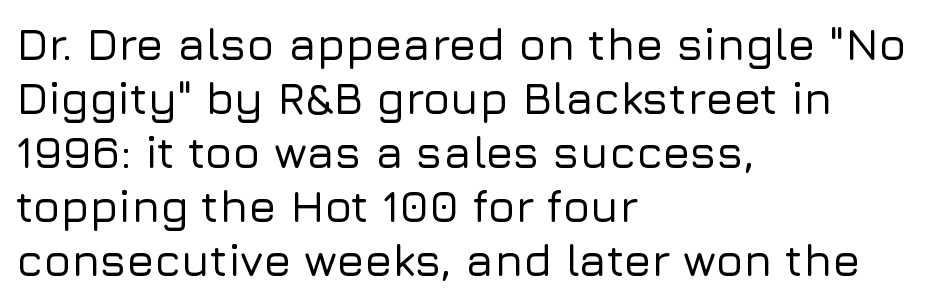
Q: Is the text italic (slanted)? A: No, it is upright.
Q: Is the typeface a serif or a sans-serif typeface? A: Sans-serif.
Q: Is the text underlined? A: No.
Q: How is the paragraph aligned? A: Left-aligned.
Q: Is the spacing between letters normal or unusually wide? A: Normal.
Q: Width (condensed, normal, or wide)? A: Normal.
Q: Stroke contrast? A: Low.
Q: x-height? A: Medium.
Q: Monospaced? A: No.
